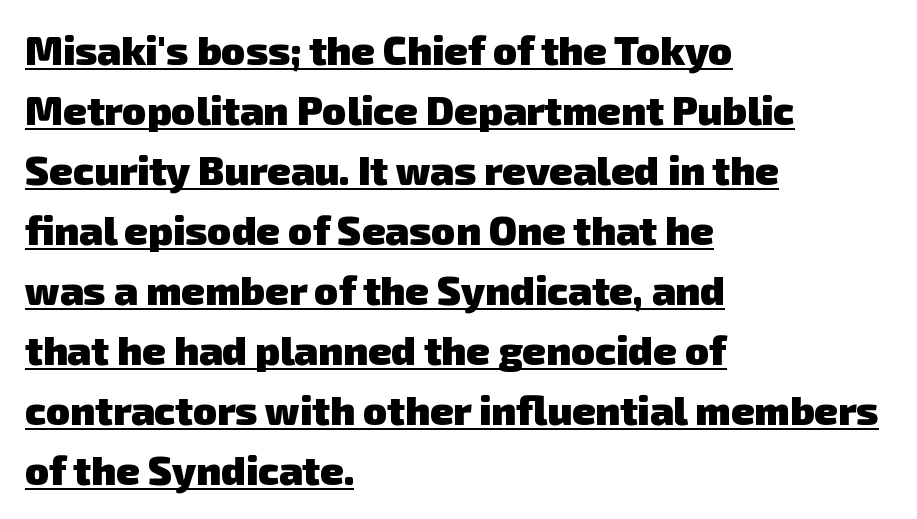
Q: Is the text bold? A: Yes.
Q: Is the typeface a serif or a sans-serif typeface? A: Sans-serif.
Q: Is the text underlined? A: Yes.
Q: How is the paragraph aligned? A: Left-aligned.
Q: Is the spacing between letters normal or unusually wide? A: Normal.
Q: Is the spacing between lines tight, normal or loose? A: Normal.
Q: Width (condensed, normal, or wide)? A: Normal.
Q: Stroke contrast? A: Low.
Q: x-height? A: Medium.
Q: Monospaced? A: No.
